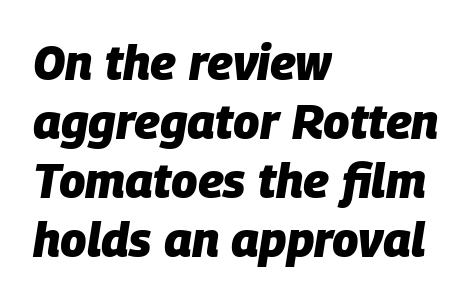
The image shows 48 px heavy type, italic (leaning right); set left-aligned, line spacing 1.23x, normal letter spacing, not underlined; low stroke contrast and a large x-height.
